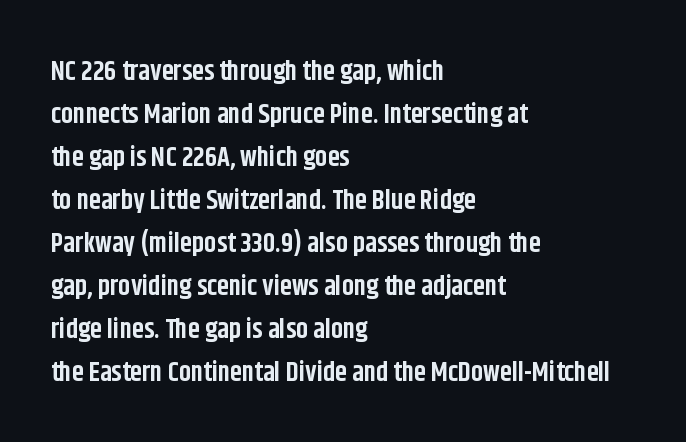
Typesetter's note: full bold, strokes at maximum text heaviness. Quick note: interline space is typical. Compared with a centered layout, this one pins lines to the left instead. Tall strokes in this sample are plumb rather than angled. The tracking reads as untouched default to a designer's eye. Has an underline been added? It has not.
